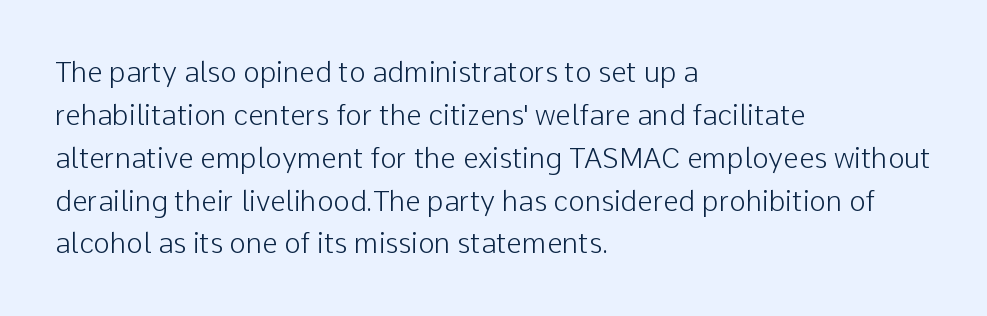
{"serif": "no", "italic": "no", "bold": "no", "weight": "light", "width": "normal", "stroke_contrast": "low", "x_height": "medium", "monospaced": "no", "underline": "no", "align": "left", "line_spacing": "normal", "line_spacing_ratio": 1.53, "letter_spacing": "normal", "letter_spacing_em": 0.0, "glyph_px": 28}
